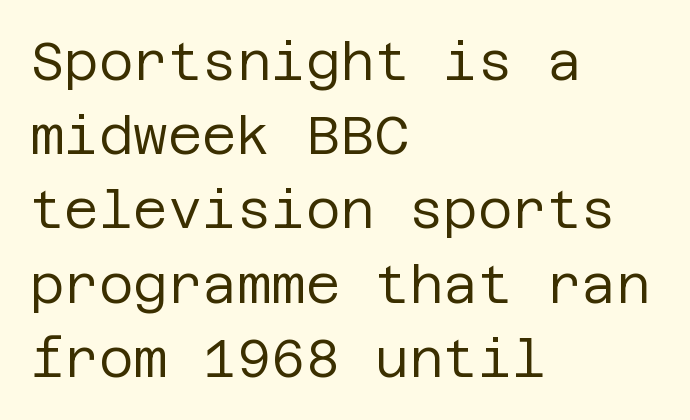
The image shows 53 px regular-weight sans-serif type, upright; set left-aligned, normal line spacing (1.4x), normal letter spacing, not underlined; low stroke contrast and a large x-height.
